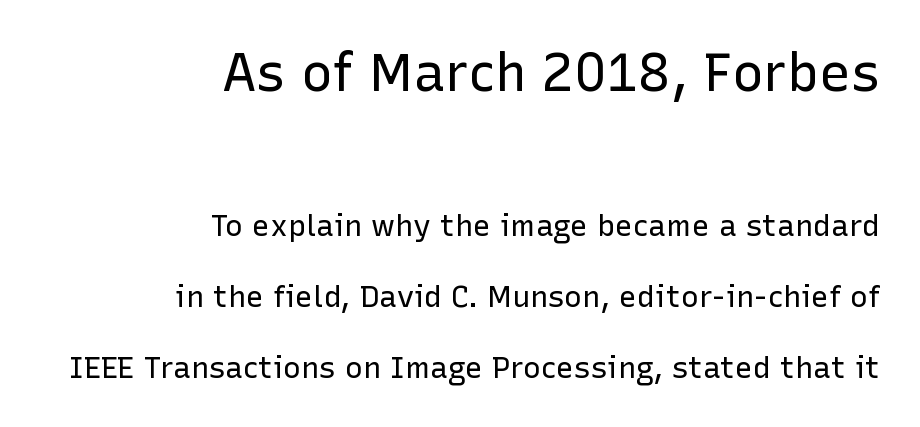
{"serif": "no", "italic": "no", "bold": "no", "weight": "regular", "width": "normal", "stroke_contrast": "low", "x_height": "medium", "monospaced": "no", "underline": "no", "align": "right", "line_spacing": "loose", "line_spacing_ratio": 2.36, "letter_spacing": "normal", "letter_spacing_em": 0.0, "larger_block": "first", "size_ratio": 1.77, "glyph_px": 53}
